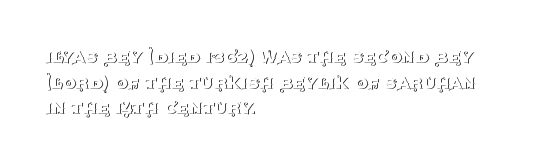
Q: Is the text bold? A: No.
Q: Is the text italic (slanted)? A: No, it is upright.
Q: Is the text underlined? A: No.
Q: How is the paragraph aligned? A: Left-aligned.
Q: Is the spacing between letters normal or unusually wide? A: Normal.
